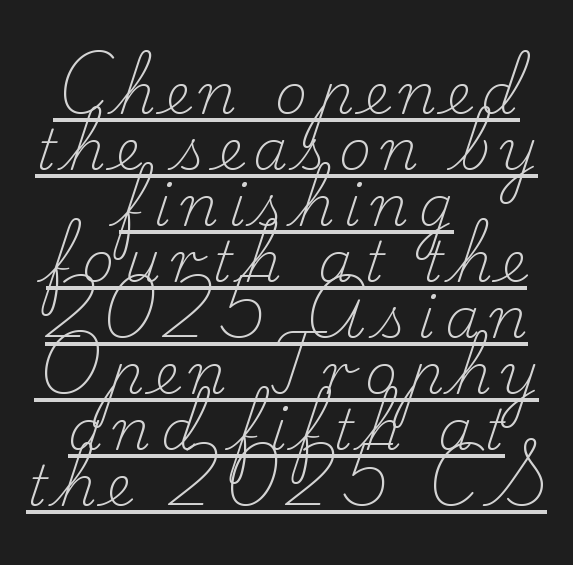
{"serif": "yes", "bold": "no", "weight": "light", "width": "normal", "stroke_contrast": "low", "x_height": "small", "monospaced": "no", "underline": "yes", "align": "center", "line_spacing": "tight", "line_spacing_ratio": 1.0, "glyph_px": 56}
